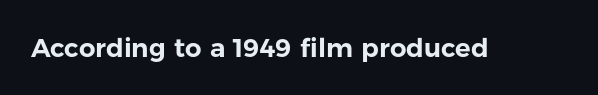
The image shows 26 px text type, upright; set normal letter spacing, not underlined.
